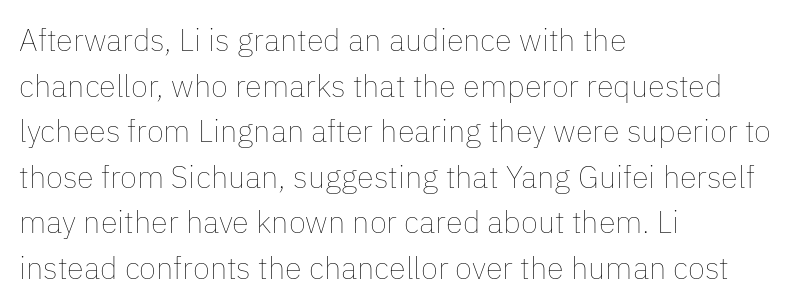
The weight would be labelled regular, book, light, or lighter still. The zone under the glyphs is completely vacant. If you measured baseline to baseline, you'd find a middling distance. Do the characters align in a grid? No, the font is proportional. The gaps between neighbouring characters are ordinary and unremarkable. Notice how the stems are strictly vertical — no italics here.
